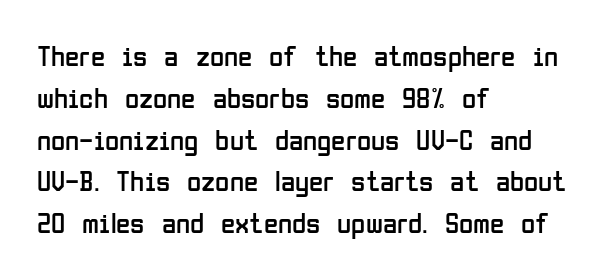
Q: Is the text bold? A: No.
Q: Is the text italic (slanted)? A: No, it is upright.
Q: Is the typeface a serif or a sans-serif typeface? A: Sans-serif.
Q: Is the text underlined? A: No.
Q: How is the paragraph aligned? A: Left-aligned.
Q: Is the spacing between letters normal or unusually wide? A: Normal.
Q: Is the spacing between lines tight, normal or loose? A: Normal.
Q: Width (condensed, normal, or wide)? A: Condensed.
Q: Stroke contrast? A: Low.
Q: x-height? A: Medium.
Q: Monospaced? A: No.
